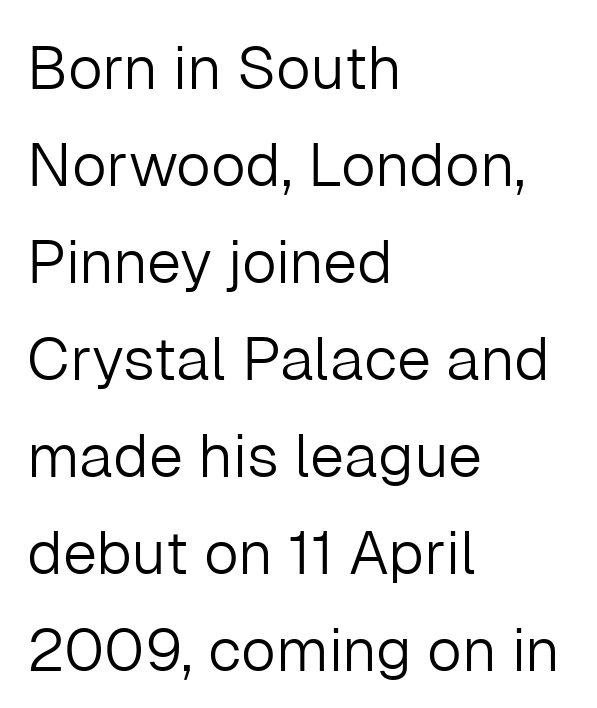
Q: Is the text bold? A: No.
Q: Is the text italic (slanted)? A: No, it is upright.
Q: Is the typeface a serif or a sans-serif typeface? A: Sans-serif.
Q: Is the text underlined? A: No.
Q: How is the paragraph aligned? A: Left-aligned.
Q: Is the spacing between letters normal or unusually wide? A: Normal.
Q: Is the spacing between lines tight, normal or loose? A: Normal.
Q: Width (condensed, normal, or wide)? A: Normal.
Q: Stroke contrast? A: Low.
Q: x-height? A: Medium.
Q: Monospaced? A: No.
